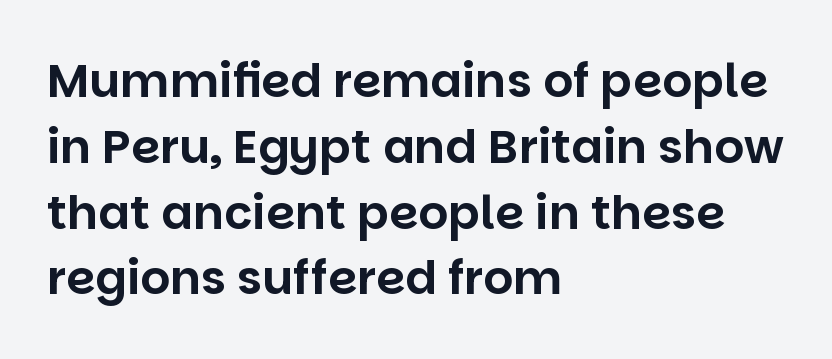
The image shows 47 px sans-serif type, upright; set left-aligned, normal line spacing (1.4x), normal letter spacing, not underlined; low stroke contrast and a large x-height.
